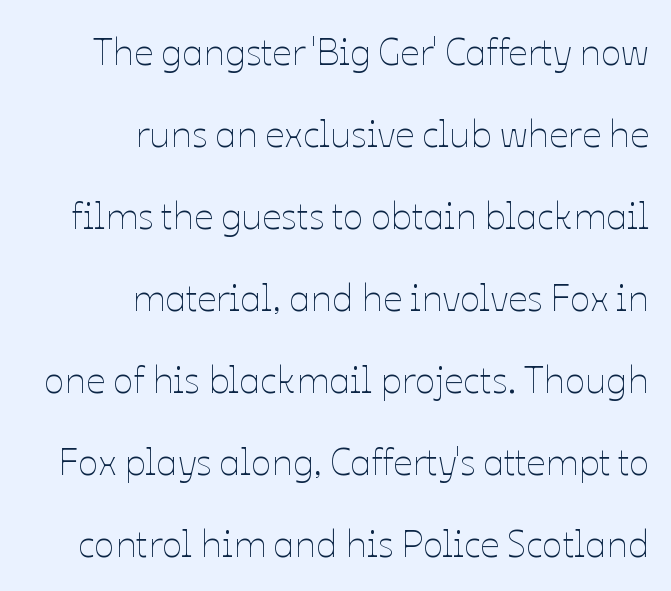
{"italic": "no", "bold": "no", "weight": "thin", "width": "normal", "stroke_contrast": "low", "x_height": "medium", "monospaced": "no", "underline": "no", "align": "right", "line_spacing": "loose", "line_spacing_ratio": 2.16, "letter_spacing": "normal", "letter_spacing_em": 0.0, "glyph_px": 38}
